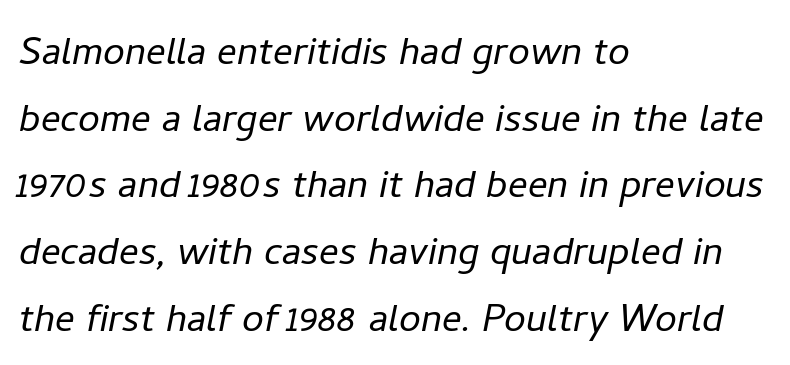
{"italic": "yes", "lean": "right", "slant_degrees": 11, "bold": "no", "weight": "light", "width": "normal", "stroke_contrast": "low", "x_height": "medium", "monospaced": "no", "underline": "no", "align": "left", "line_spacing": "normal", "line_spacing_ratio": 1.36, "letter_spacing": "normal", "letter_spacing_em": 0.0, "glyph_px": 49}
